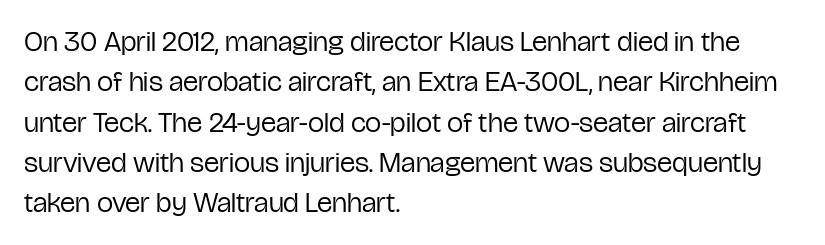
The characters are drawn with everyday or finer stroke widths. Looks like regular typesetting: each glyph gets only the width it needs. If you drew a line through each stem, it would be perfectly vertical. The specimen omits any rule beneath the text block's lines.
